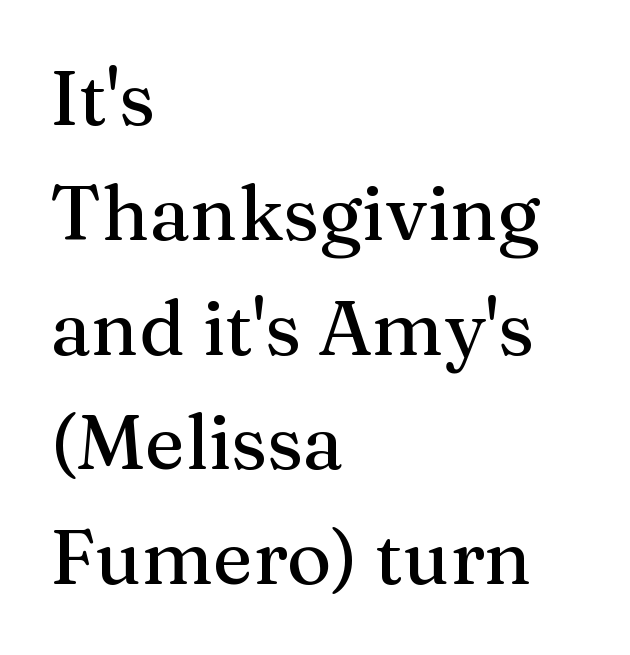
The image shows 76 px serif type, upright; set left-aligned, normal line spacing (1.51x), normal letter spacing, not underlined; medium stroke contrast and a medium x-height.
